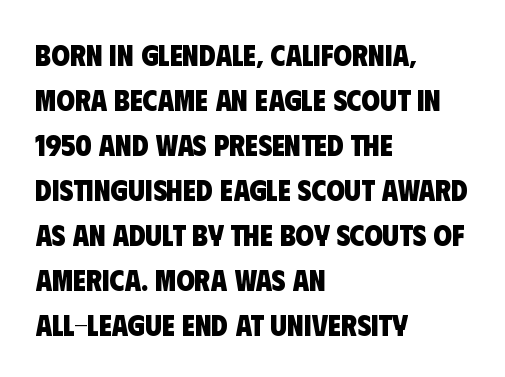
The image shows 30 px heavy, condensed sans-serif type; set left-aligned, normal line spacing (1.5x), normal letter spacing, not underlined; low stroke contrast and a large x-height.
